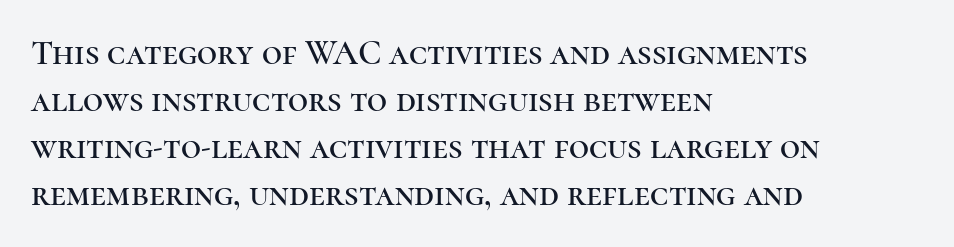
Q: Is the text italic (slanted)? A: No, it is upright.
Q: Is the typeface a serif or a sans-serif typeface? A: Serif.
Q: Is the text underlined? A: No.
Q: How is the paragraph aligned? A: Left-aligned.
Q: Is the spacing between letters normal or unusually wide? A: Normal.
Q: Is the spacing between lines tight, normal or loose? A: Normal.
Q: Width (condensed, normal, or wide)? A: Normal.
Q: Stroke contrast? A: High.
Q: x-height? A: Medium.
Q: Monospaced? A: No.
